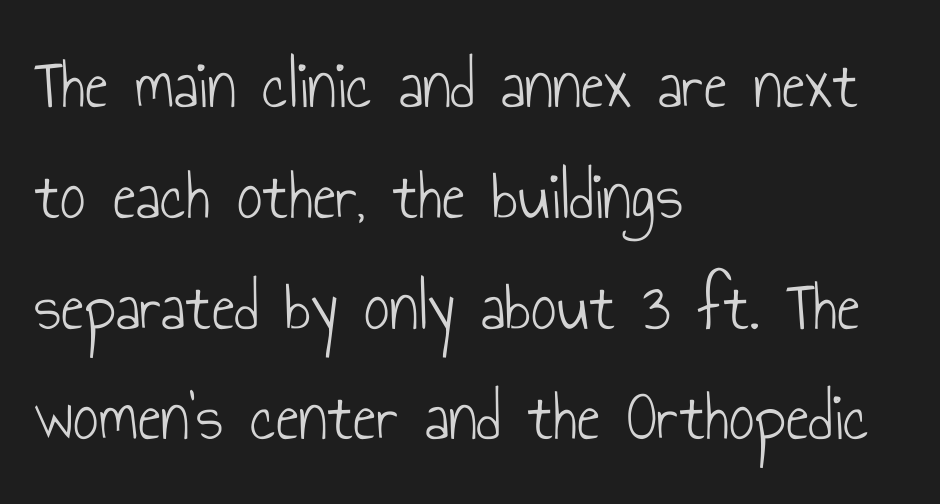
The image shows 71 px light, condensed sans-serif type, upright; set left-aligned, normal line spacing (1.56x), normal letter spacing, not underlined; low stroke contrast and a small x-height.
